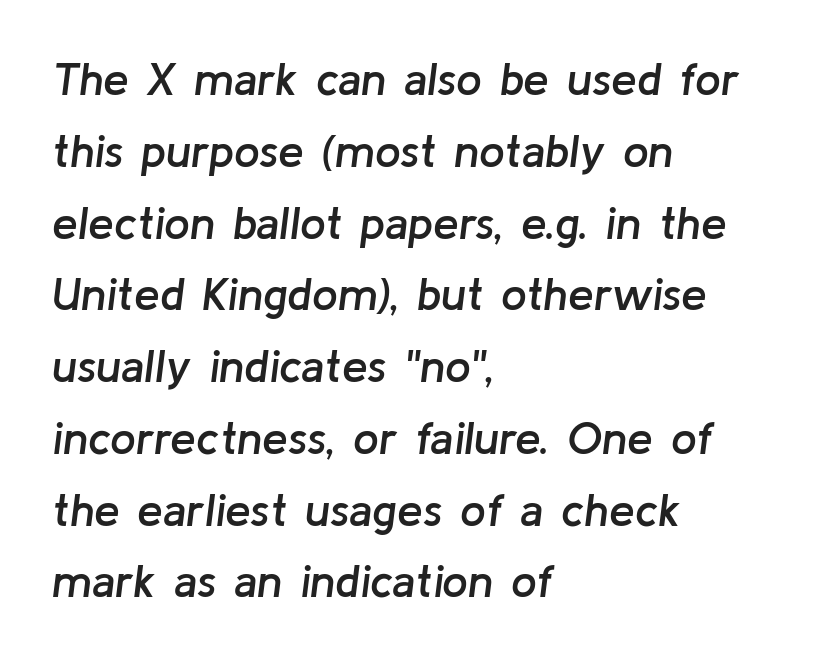
{"italic": "yes", "lean": "right", "slant_degrees": 8, "bold": "semi", "weight": "semibold", "width": "normal", "stroke_contrast": "low", "x_height": "medium", "monospaced": "no", "underline": "no", "align": "left", "line_spacing": "normal", "line_spacing_ratio": 1.56, "letter_spacing": "normal", "letter_spacing_em": 0.0, "glyph_px": 46}
